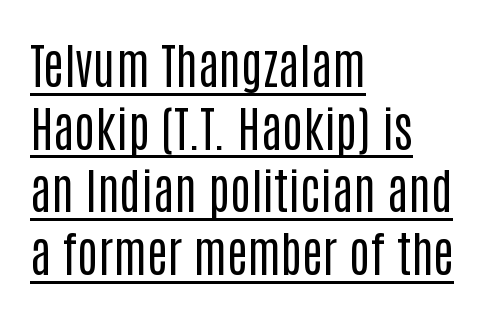
{"serif": "no", "italic": "no", "bold": "no", "weight": "regular", "width": "condensed", "stroke_contrast": "low", "x_height": "large", "monospaced": "no", "underline": "yes", "align": "left", "line_spacing": "normal", "line_spacing_ratio": 1.28, "letter_spacing": "normal", "letter_spacing_em": 0.0, "glyph_px": 49}
